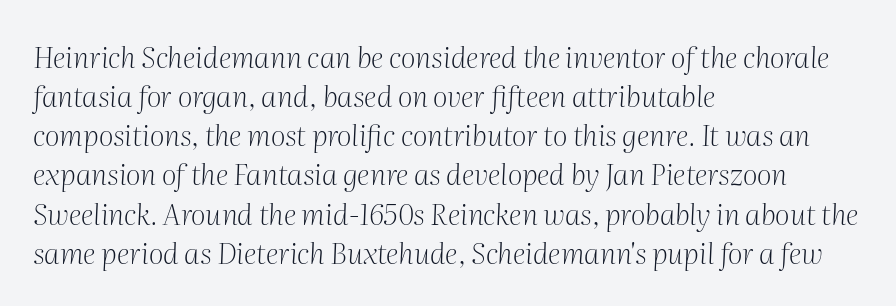
Q: Is the text bold? A: No.
Q: Is the text italic (slanted)? A: Yes, it leans right by about 2 degrees.
Q: Is the typeface a serif or a sans-serif typeface? A: Serif.
Q: Is the text underlined? A: No.
Q: How is the paragraph aligned? A: Left-aligned.
Q: Is the spacing between letters normal or unusually wide? A: Normal.
Q: Is the spacing between lines tight, normal or loose? A: Normal.
Q: Width (condensed, normal, or wide)? A: Normal.
Q: Stroke contrast? A: Medium.
Q: x-height? A: Medium.
Q: Monospaced? A: No.
